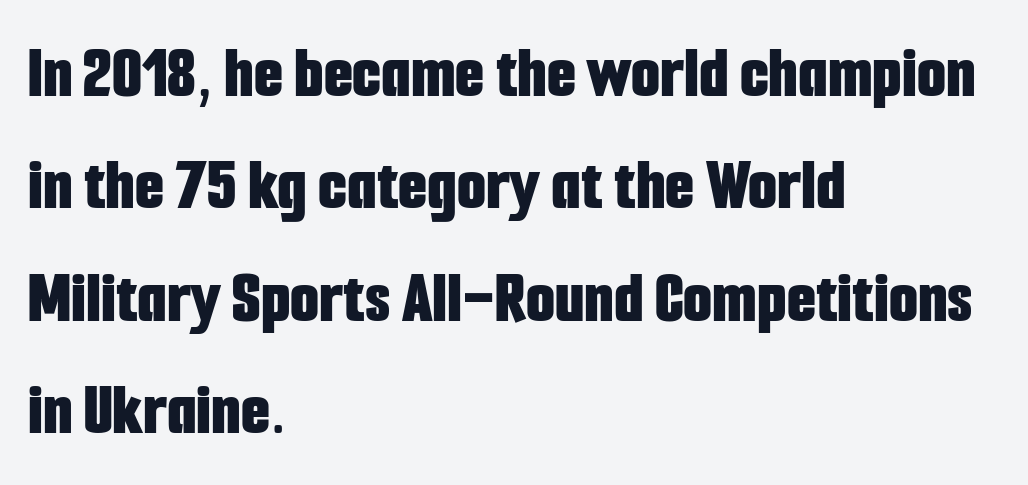
Q: Is the text bold? A: Yes.
Q: Is the text italic (slanted)? A: No, it is upright.
Q: Is the typeface a serif or a sans-serif typeface? A: Sans-serif.
Q: Is the text underlined? A: No.
Q: How is the paragraph aligned? A: Left-aligned.
Q: Is the spacing between letters normal or unusually wide? A: Normal.
Q: Is the spacing between lines tight, normal or loose? A: Normal.
Q: Width (condensed, normal, or wide)? A: Condensed.
Q: Stroke contrast? A: Low.
Q: x-height? A: Medium.
Q: Monospaced? A: No.
